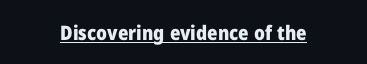
{"italic": "no", "bold": "yes", "underline": "yes", "align": "center", "letter_spacing": "normal", "letter_spacing_em": 0.0, "glyph_px": 20}
